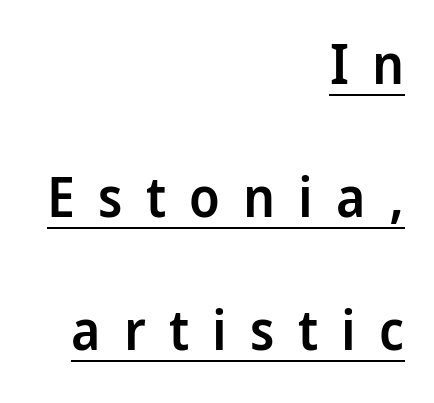
Q: Is the text bold? A: Semi-bold.
Q: Is the text italic (slanted)? A: No, it is upright.
Q: Is the typeface a serif or a sans-serif typeface? A: Sans-serif.
Q: Is the text underlined? A: Yes.
Q: How is the paragraph aligned? A: Right-aligned.
Q: Is the spacing between letters normal or unusually wide? A: Unusually wide.
Q: Is the spacing between lines tight, normal or loose? A: Loose.
Q: Width (condensed, normal, or wide)? A: Condensed.
Q: Stroke contrast? A: Low.
Q: x-height? A: Large.
Q: Monospaced? A: No.
